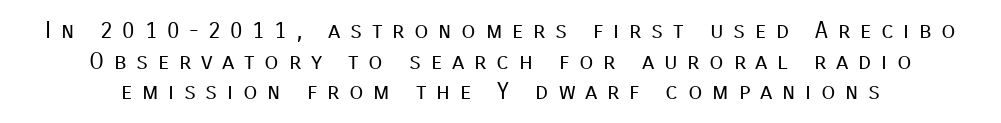
{"italic": "no", "bold": "no", "underline": "no", "align": "center", "line_spacing": "normal", "line_spacing_ratio": 1.33, "letter_spacing": "wide", "letter_spacing_em": 0.42, "glyph_px": 23}
